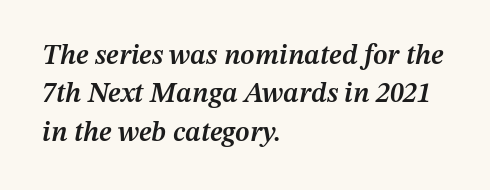
{"italic": "yes", "lean": "right", "slant_degrees": 12, "bold": "semi", "weight": "semibold", "width": "normal", "stroke_contrast": "medium", "x_height": "medium", "monospaced": "no", "underline": "no", "align": "left", "line_spacing": "normal", "line_spacing_ratio": 1.37, "letter_spacing": "normal", "letter_spacing_em": 0.0, "glyph_px": 28}
